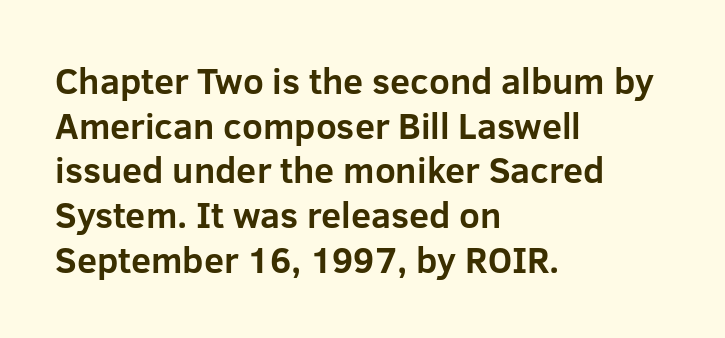
This sample uses plain, unmodified letter spacing. Horizontal alignment here is leftward, the default for most running prose. Varying glyph widths throughout — classic text-font behaviour. The gap between lines stays unmarked. Tall strokes in this sample are plumb rather than angled.
